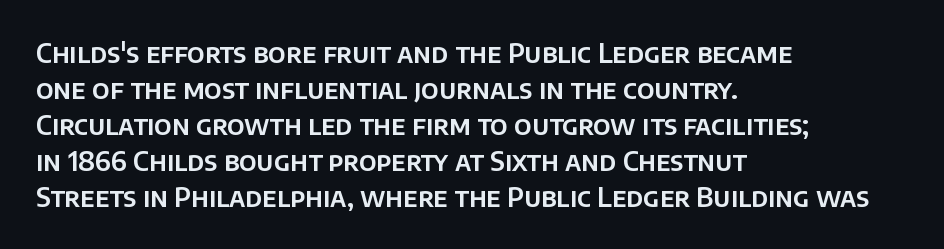
The image shows 26 px text type, upright; set left-aligned, normal line spacing (1.38x), normal letter spacing, not underlined.
